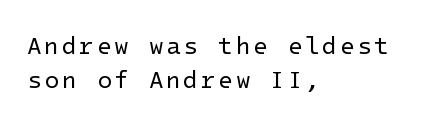
Leftover space on each line is placed entirely after the last word. Characters remain perfectly vertical along every line. In terms of leading, this rendering sits right in the middle. A light-to-regular cut is what we see here. Plain, unruled lines of type.
